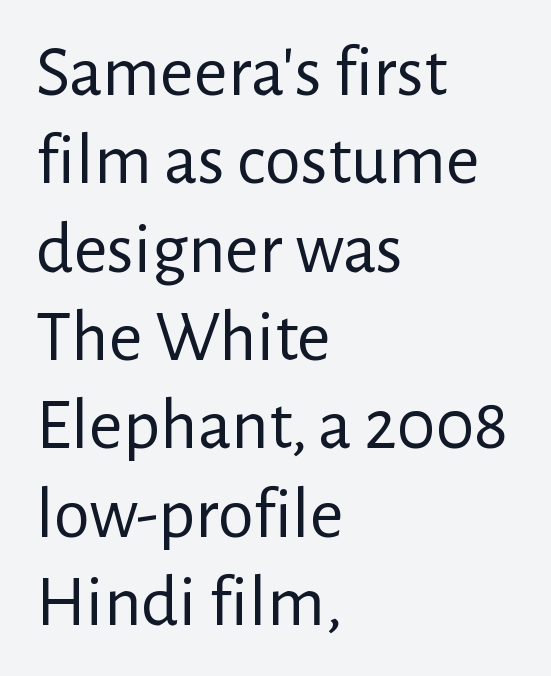
Q: Is the text bold? A: No.
Q: Is the text italic (slanted)? A: No, it is upright.
Q: Is the typeface a serif or a sans-serif typeface? A: Sans-serif.
Q: Is the text underlined? A: No.
Q: How is the paragraph aligned? A: Left-aligned.
Q: Is the spacing between letters normal or unusually wide? A: Normal.
Q: Width (condensed, normal, or wide)? A: Normal.
Q: Stroke contrast? A: Low.
Q: x-height? A: Medium.
Q: Monospaced? A: No.
